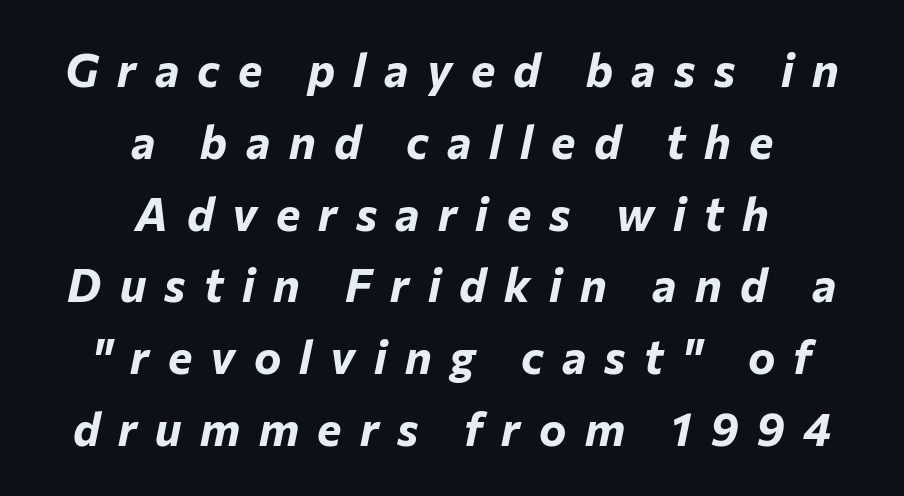
{"italic": "yes", "lean": "right", "slant_degrees": 12, "bold": "yes", "weight": "bold", "width": "normal", "stroke_contrast": "low", "x_height": "medium", "monospaced": "no", "underline": "no", "align": "center", "line_spacing": "normal", "line_spacing_ratio": 1.56, "letter_spacing": "wide", "letter_spacing_em": 0.4, "glyph_px": 46}
